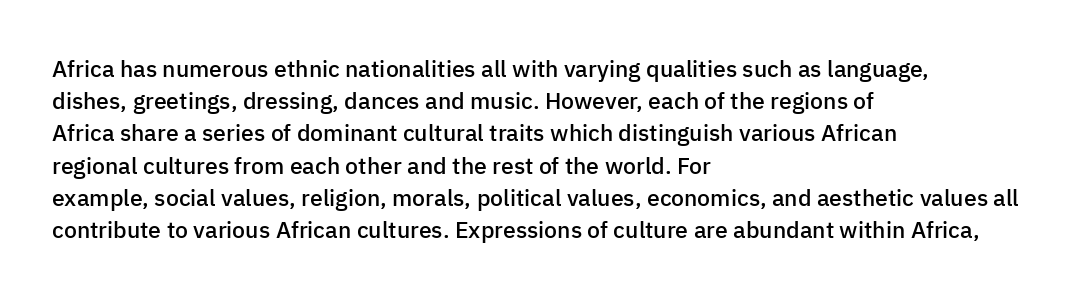
Q: Is the text bold? A: Semi-bold.
Q: Is the text italic (slanted)? A: No, it is upright.
Q: Is the text underlined? A: No.
Q: How is the paragraph aligned? A: Left-aligned.
Q: Is the spacing between letters normal or unusually wide? A: Normal.
Q: Is the spacing between lines tight, normal or loose? A: Normal.
